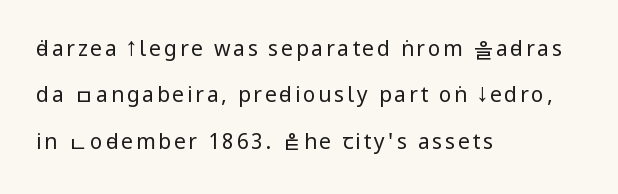
Q: Is the text bold? A: No.
Q: Is the text italic (slanted)? A: No, it is upright.
Q: Is the text underlined? A: No.
Q: How is the paragraph aligned? A: Left-aligned.
Q: Is the spacing between lines tight, normal or loose? A: Loose.
